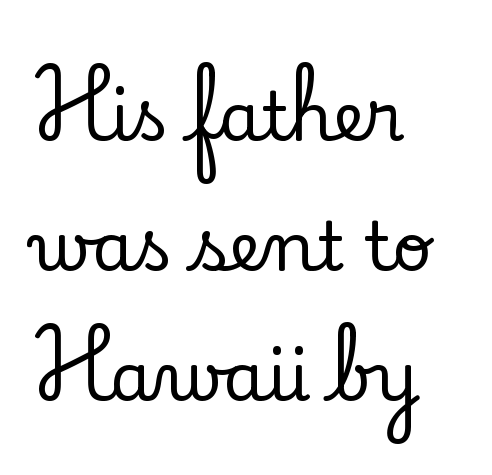
Q: Is the text italic (slanted)? A: No, it is upright.
Q: Is the typeface a serif or a sans-serif typeface? A: Serif.
Q: Is the text underlined? A: No.
Q: How is the paragraph aligned? A: Left-aligned.
Q: Is the spacing between letters normal or unusually wide? A: Normal.
Q: Is the spacing between lines tight, normal or loose? A: Loose.
Q: Width (condensed, normal, or wide)? A: Normal.
Q: Stroke contrast? A: Low.
Q: x-height? A: Small.
Q: Monospaced? A: No.
